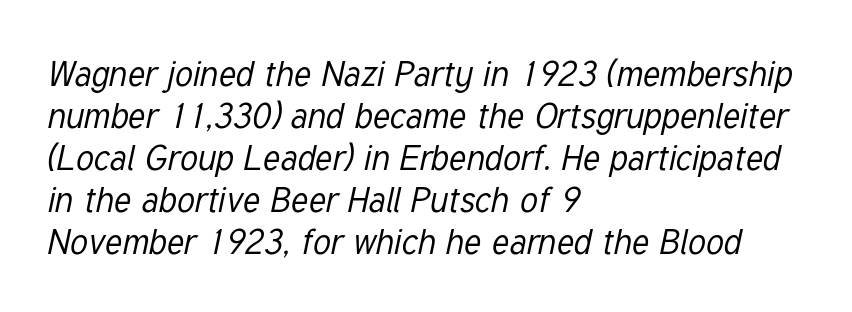
Q: Is the text bold? A: No.
Q: Is the text italic (slanted)? A: Yes, it leans right by about 12 degrees.
Q: Is the text underlined? A: No.
Q: How is the paragraph aligned? A: Left-aligned.
Q: Is the spacing between letters normal or unusually wide? A: Normal.
Q: Width (condensed, normal, or wide)? A: Condensed.
Q: Stroke contrast? A: Low.
Q: x-height? A: Medium.
Q: Monospaced? A: No.
